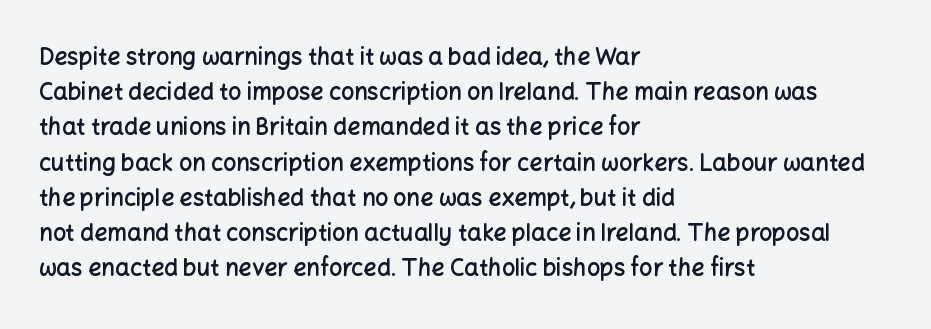
Summary of weight: moderately heavy, a semibold. You could call the tracking neutral — neither tight nor loose. Unmarked baselines from the first word to the last. Quick note: interline space is typical.
